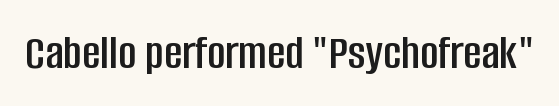
The image shows 50 px condensed sans-serif type, upright; set normal letter spacing, not underlined; low stroke contrast and a large x-height.
